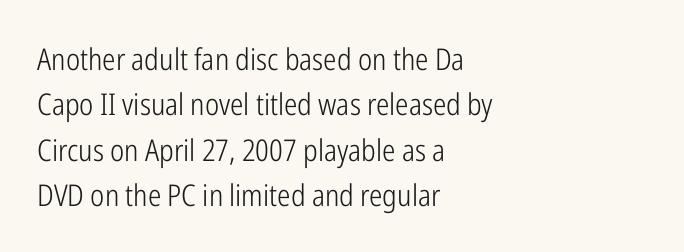
Does the copy run flush right? No — it runs flush left. A typesetter would call this proportional, since set widths differ per character. This rendering employs a face without finishing strokes, i.e., a sans-serif. The specimen omits any rule beneath the text block's lines.
